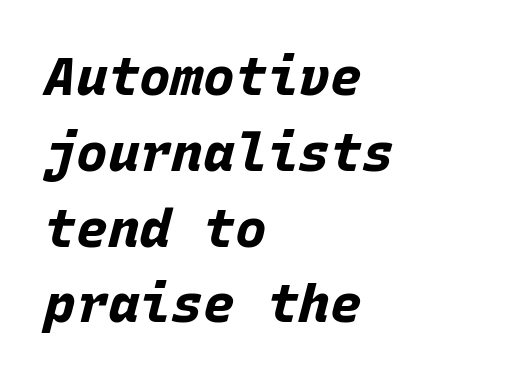
The image shows 53 px bold type, italic (leaning right), monospaced; set left-aligned, normal line spacing (1.43x), normal letter spacing, not underlined; low stroke contrast and a large x-height.
